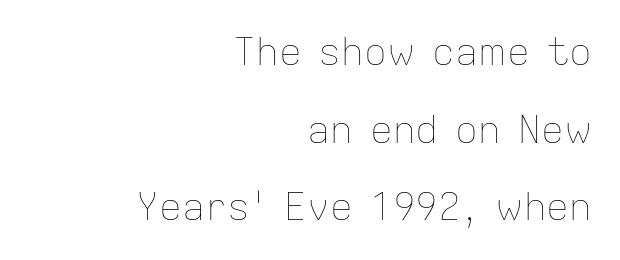
The image shows 38 px thin type, upright; set right-aligned, loose line spacing (2.04x), normal letter spacing, not underlined; low stroke contrast and a medium x-height.
